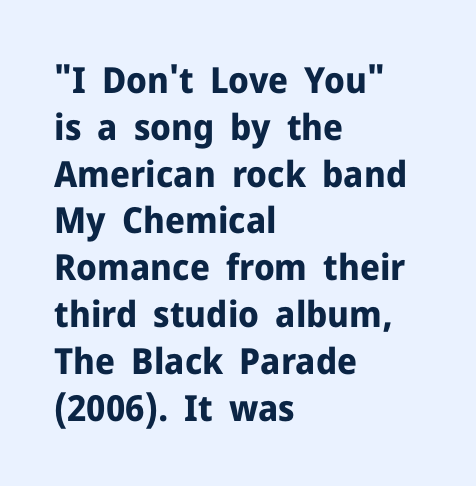
This sample uses plain, unmodified letter spacing. The paragraph shown leans on its left margin. The rendering shows plain stroke endings on the letterforms — a sans-serif design. Lines of text with bare space underneath. What weight is shown? A full bold with thick strokes. The rows are spaced the way most documents space them.
